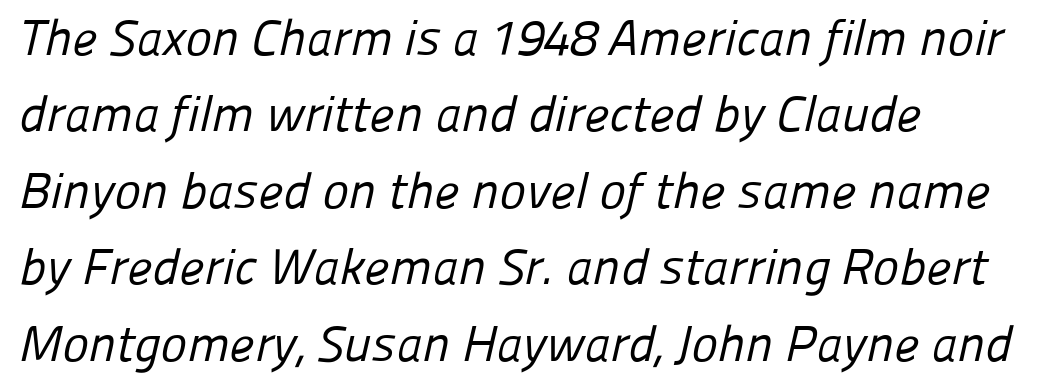
Q: Is the text bold? A: No.
Q: Is the typeface a serif or a sans-serif typeface? A: Sans-serif.
Q: Is the text underlined? A: No.
Q: How is the paragraph aligned? A: Left-aligned.
Q: Is the spacing between letters normal or unusually wide? A: Normal.
Q: Is the spacing between lines tight, normal or loose? A: Normal.
Q: Width (condensed, normal, or wide)? A: Normal.
Q: Stroke contrast? A: Low.
Q: x-height? A: Medium.
Q: Monospaced? A: No.
